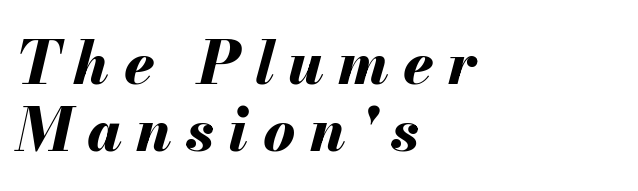
Q: Is the text bold? A: Yes.
Q: Is the text italic (slanted)? A: Yes, it leans right by about 13 degrees.
Q: Is the text underlined? A: No.
Q: How is the paragraph aligned? A: Left-aligned.
Q: Is the spacing between letters normal or unusually wide? A: Unusually wide.
Q: Is the spacing between lines tight, normal or loose? A: Tight.
Q: Width (condensed, normal, or wide)? A: Normal.
Q: Stroke contrast? A: Medium.
Q: x-height? A: Small.
Q: Monospaced? A: No.
